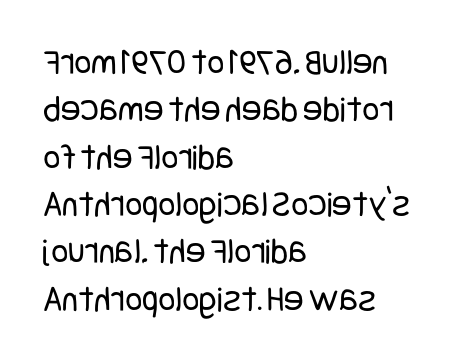
{"serif": "no", "italic": "no", "bold": "no", "weight": "regular", "width": "condensed", "stroke_contrast": "low", "x_height": "large", "underline": "no", "align": "left", "line_spacing": "normal", "line_spacing_ratio": 1.28, "letter_spacing": "normal", "letter_spacing_em": 0.0, "glyph_px": 37}
